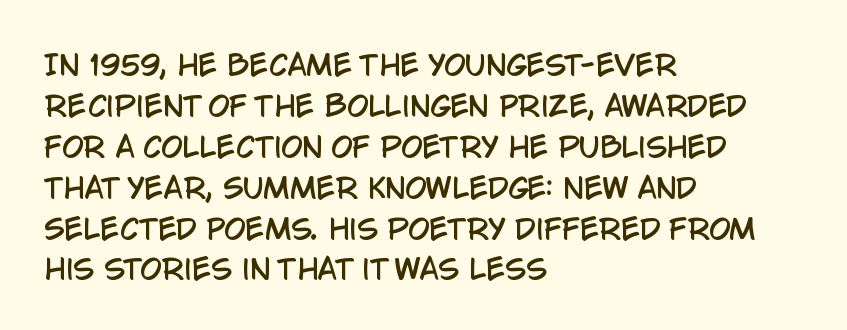
{"serif": "no", "italic": "no", "width": "condensed", "stroke_contrast": "low", "x_height": "large", "monospaced": "no", "underline": "no", "align": "left", "line_spacing": "normal", "line_spacing_ratio": 1.46, "letter_spacing": "normal", "letter_spacing_em": 0.0, "glyph_px": 28}
